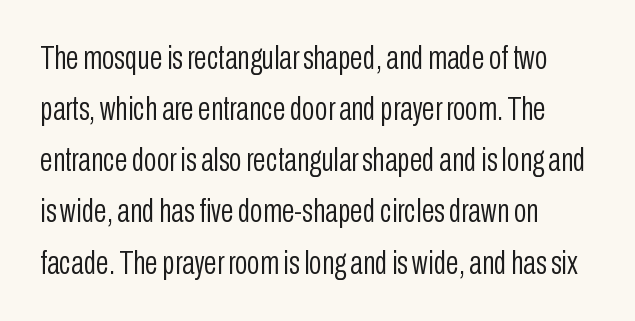
Q: Is the text bold? A: No.
Q: Is the text italic (slanted)? A: No, it is upright.
Q: Is the typeface a serif or a sans-serif typeface? A: Sans-serif.
Q: Is the text underlined? A: No.
Q: How is the paragraph aligned? A: Left-aligned.
Q: Is the spacing between letters normal or unusually wide? A: Normal.
Q: Is the spacing between lines tight, normal or loose? A: Normal.
Q: Width (condensed, normal, or wide)? A: Condensed.
Q: Stroke contrast? A: Low.
Q: x-height? A: Medium.
Q: Monospaced? A: No.
